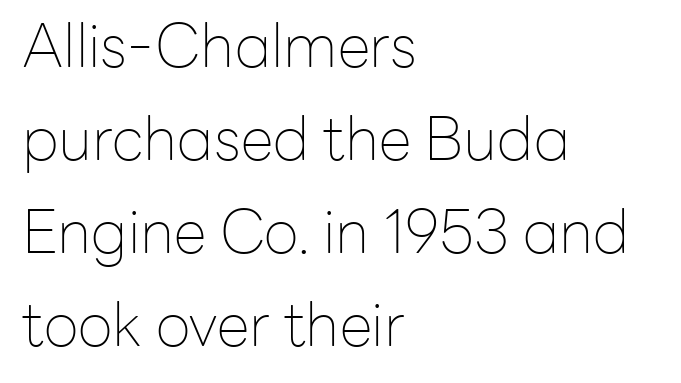
The image shows 60 px thin sans-serif type, upright; set left-aligned, normal line spacing (1.55x), normal letter spacing, not underlined; low stroke contrast and a medium x-height.
